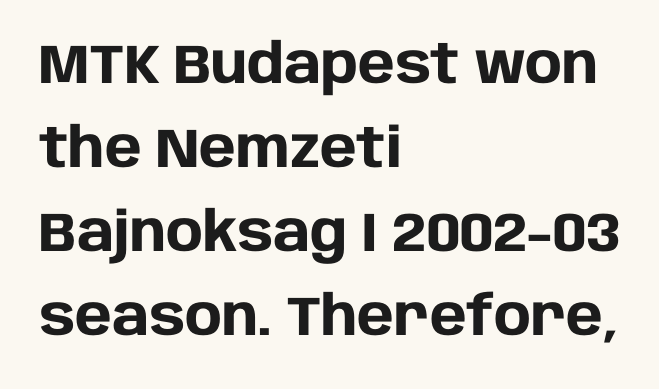
Interline gaps are of average width in this sample. Tracking value appears to be zero — textbook default spacing. The type family on display is of the sans-serif kind. The area under the type is left untouched.
